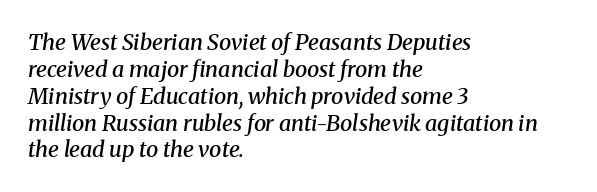
The gaps between neighbouring characters are ordinary and unremarkable. This rendering features lettering with no underline. In terms of weight, the rendering is demibold, just under bold. The text carries the slant typical of an italic or oblique font. Reading down the block, your eye returns to a fixed left position each line.
